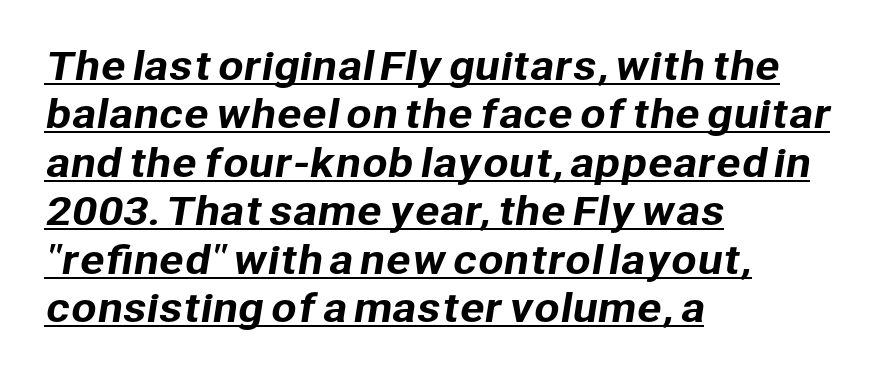
Q: Is the typeface a serif or a sans-serif typeface? A: Sans-serif.
Q: Is the text underlined? A: Yes.
Q: How is the paragraph aligned? A: Left-aligned.
Q: Is the spacing between letters normal or unusually wide? A: Normal.
Q: Is the spacing between lines tight, normal or loose? A: Normal.
Q: Width (condensed, normal, or wide)? A: Normal.
Q: Stroke contrast? A: Low.
Q: x-height? A: Medium.
Q: Monospaced? A: No.
